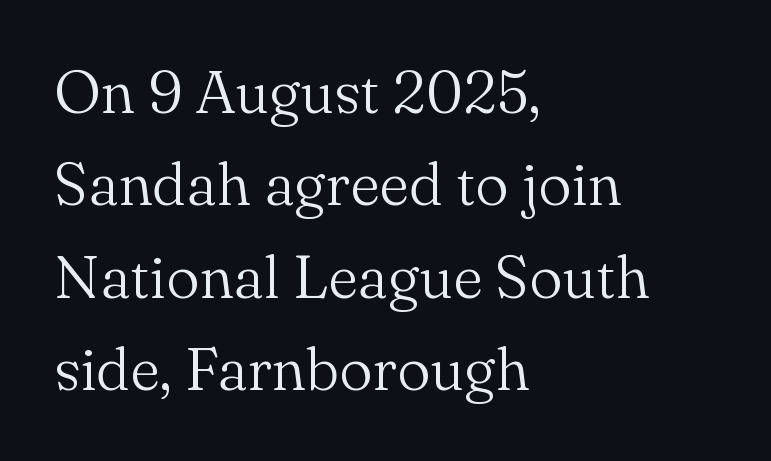
The lettering stays uniformly vertical, giving the passage a roman look. The passage shown is not underscored anywhere. The type is set solid horizontally, with unmodified tracking. Regarding serifs, this sample has them. Evenly set lines give the paragraph a standard silhouette. Is this a fixed-width face? No — the glyphs have proportional, varying widths.
